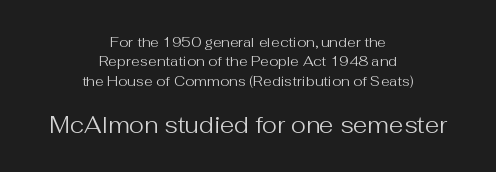
The image shows 23 px text type, upright; set centered, normal line spacing (1.39x), normal letter spacing, not underlined; the second (bottom) block is 1.64x larger.
